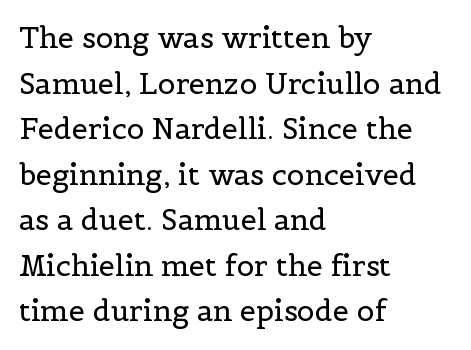
The typesetter chose a ragged-right arrangement here. A typesetter would call this proportional, since set widths differ per character. The rendering uses a moderate line-height, typical for paragraphs. Unbolded letterforms with no extra heft. Nobody drew a line under any word here. The face used here is seriffed, in the tradition of book romans.
